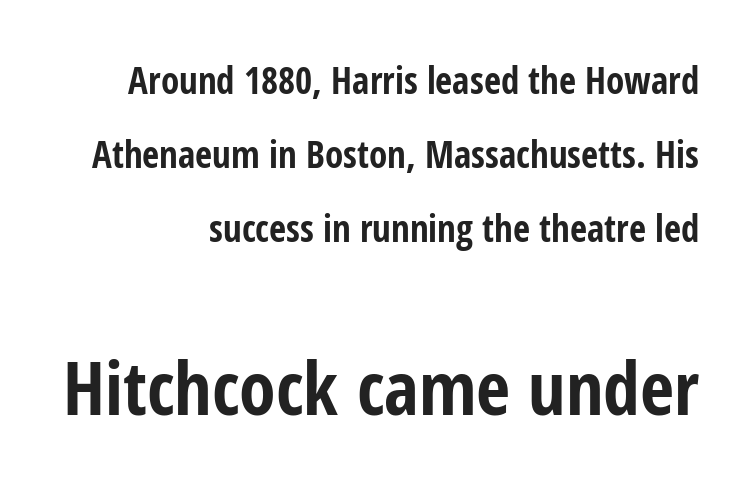
Q: Is the text bold? A: Yes.
Q: Is the text italic (slanted)? A: No, it is upright.
Q: Is the typeface a serif or a sans-serif typeface? A: Sans-serif.
Q: Is the text underlined? A: No.
Q: How is the paragraph aligned? A: Right-aligned.
Q: Is the spacing between letters normal or unusually wide? A: Normal.
Q: Is the spacing between lines tight, normal or loose? A: Loose.
Q: Which block of text is set in a larger size, the first (top) or the second (bottom)? A: The second (bottom) one.
Q: Width (condensed, normal, or wide)? A: Condensed.
Q: Stroke contrast? A: Low.
Q: x-height? A: Medium.
Q: Monospaced? A: No.
